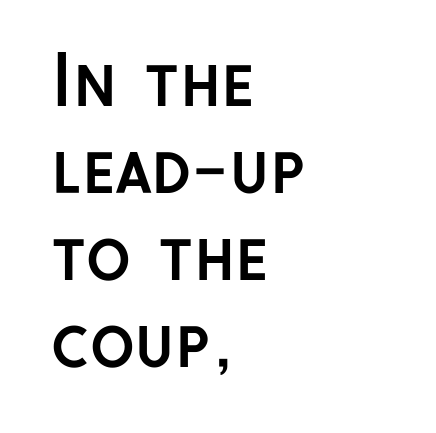
Q: Is the text bold? A: Yes.
Q: Is the text italic (slanted)? A: No, it is upright.
Q: Is the typeface a serif or a sans-serif typeface? A: Sans-serif.
Q: Is the text underlined? A: No.
Q: How is the paragraph aligned? A: Left-aligned.
Q: Is the spacing between letters normal or unusually wide? A: Normal.
Q: Is the spacing between lines tight, normal or loose? A: Normal.
Q: Width (condensed, normal, or wide)? A: Normal.
Q: Stroke contrast? A: Low.
Q: x-height? A: Medium.
Q: Monospaced? A: No.
